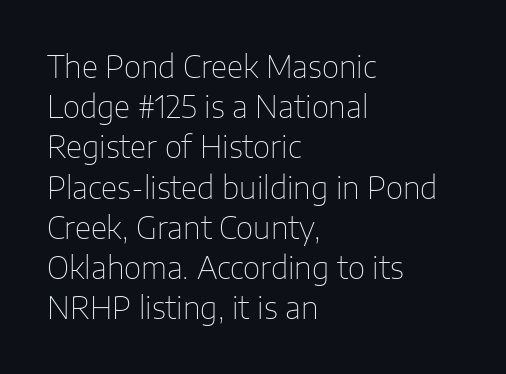
The image shows 30 px thin sans-serif type, upright; set left-aligned, normal line spacing (1.34x), normal letter spacing, not underlined; low stroke contrast and a medium x-height.
